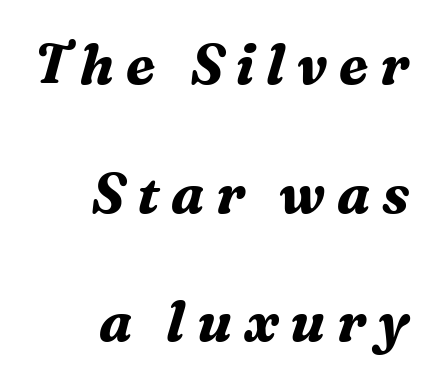
The image shows 55 px bold serif type, italic (leaning right); set right-aligned, loose line spacing (2.34x), unusually wide letter spacing (+0.21 em), not underlined; medium stroke contrast and a medium x-height.
